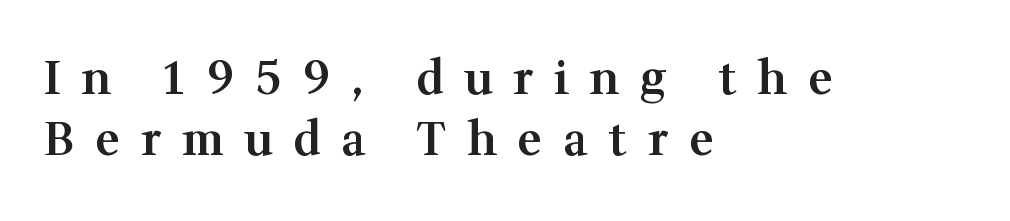
{"serif": "yes", "italic": "no", "bold": "semi", "weight": "semibold", "width": "normal", "stroke_contrast": "medium", "x_height": "medium", "monospaced": "no", "underline": "no", "align": "left", "line_spacing": "normal", "line_spacing_ratio": 1.32, "letter_spacing": "wide", "letter_spacing_em": 0.46, "glyph_px": 46}
